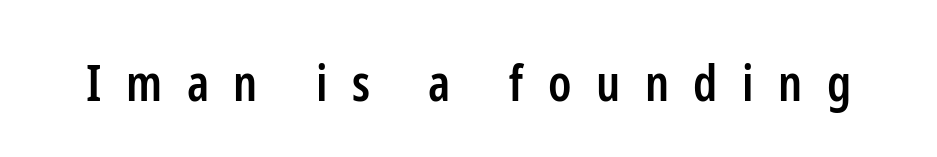
Is there any slant? The stems are plumb. In terms of letterform style, serifs are entirely absent. Weight check: semibold — heavier than regular, not quite bold. The letters advance in unequal steps, a hallmark of proportional type. Students, note that the glyphs here are deliberately spaced far apart. The foot of each line stays bare and open.
